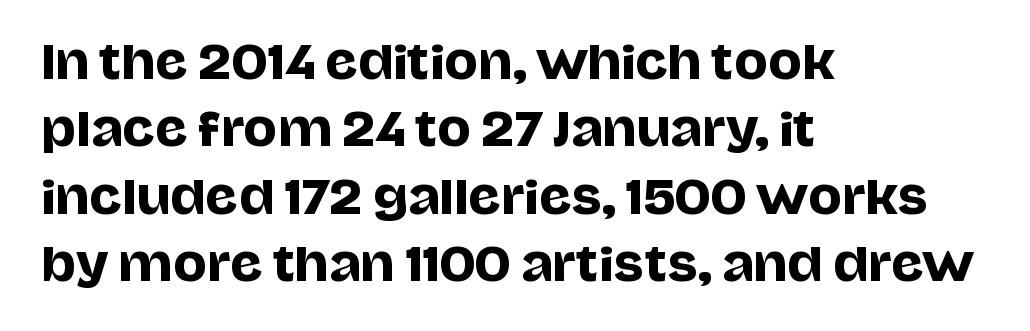
{"serif": "no", "italic": "no", "width": "normal", "stroke_contrast": "low", "x_height": "large", "monospaced": "no", "underline": "no", "align": "left", "line_spacing": "normal", "line_spacing_ratio": 1.5, "letter_spacing": "normal", "letter_spacing_em": 0.0, "glyph_px": 45}
